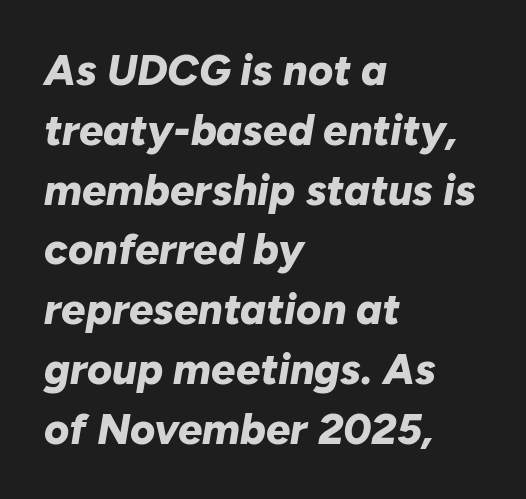
{"italic": "yes", "lean": "right", "slant_degrees": 10, "bold": "yes", "weight": "bold", "width": "normal", "stroke_contrast": "low", "x_height": "medium", "monospaced": "no", "underline": "no", "align": "left", "line_spacing": "normal", "line_spacing_ratio": 1.39, "letter_spacing": "normal", "letter_spacing_em": 0.0, "glyph_px": 43}
